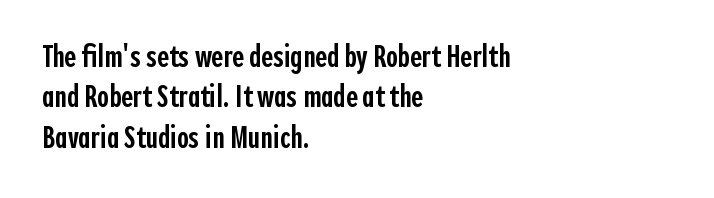
Q: Is the text bold? A: Semi-bold.
Q: Is the text italic (slanted)? A: No, it is upright.
Q: Is the typeface a serif or a sans-serif typeface? A: Sans-serif.
Q: Is the text underlined? A: No.
Q: How is the paragraph aligned? A: Left-aligned.
Q: Is the spacing between letters normal or unusually wide? A: Normal.
Q: Is the spacing between lines tight, normal or loose? A: Normal.
Q: Width (condensed, normal, or wide)? A: Condensed.
Q: x-height? A: Medium.
Q: Monospaced? A: No.
